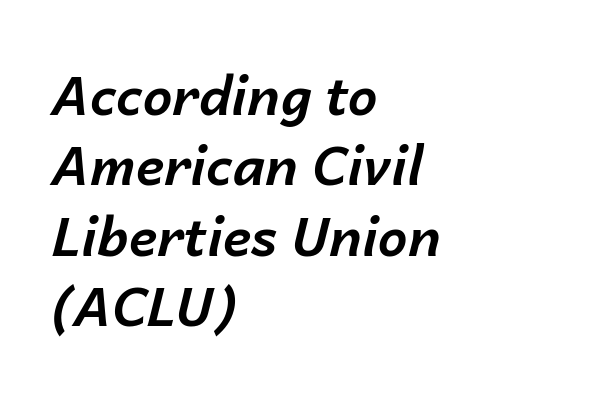
Leading matches the norm, producing a regular column. An italicized treatment has been applied to the whole sample. This rendering uses left alignment, leaving the right contour irregular. Pretty heavy lettering here — definitely bold.
